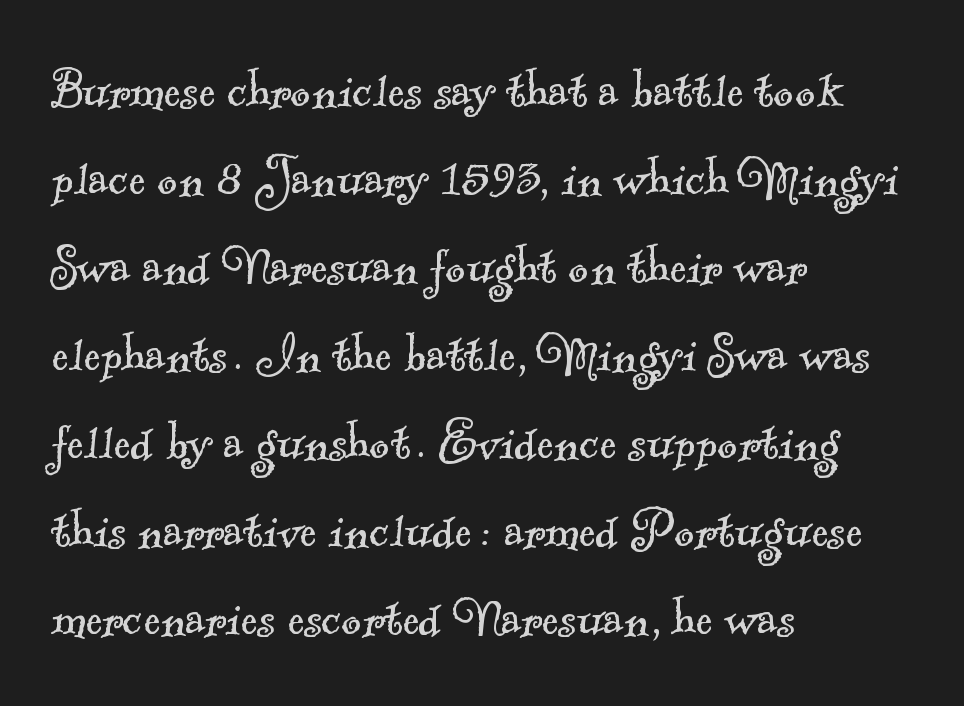
The image shows 62 px light serif type; set left-aligned, normal line spacing (1.42x), normal letter spacing, not underlined; a small x-height.
